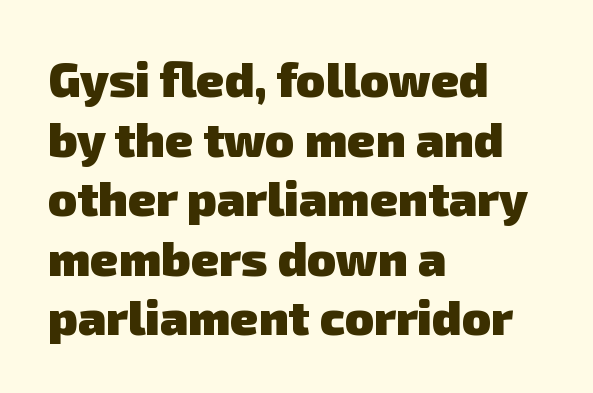
The image shows 48 px heavy sans-serif type; set left-aligned, line spacing 1.24x, normal letter spacing, not underlined; low stroke contrast and a medium x-height.
